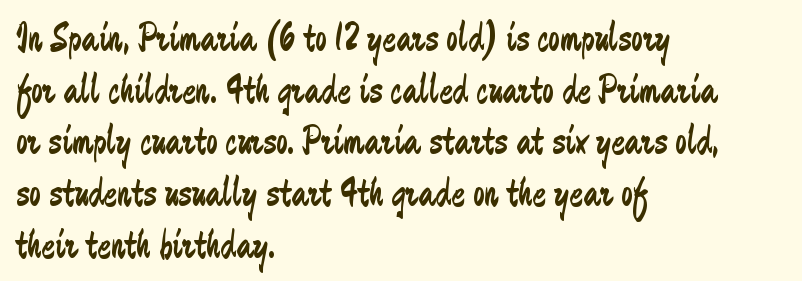
Weight: in the light-to-regular range. Line spacing here is normal. The font family rendered here belongs to the sans-serif group. Characters follow at the spacing the type designer built in.
